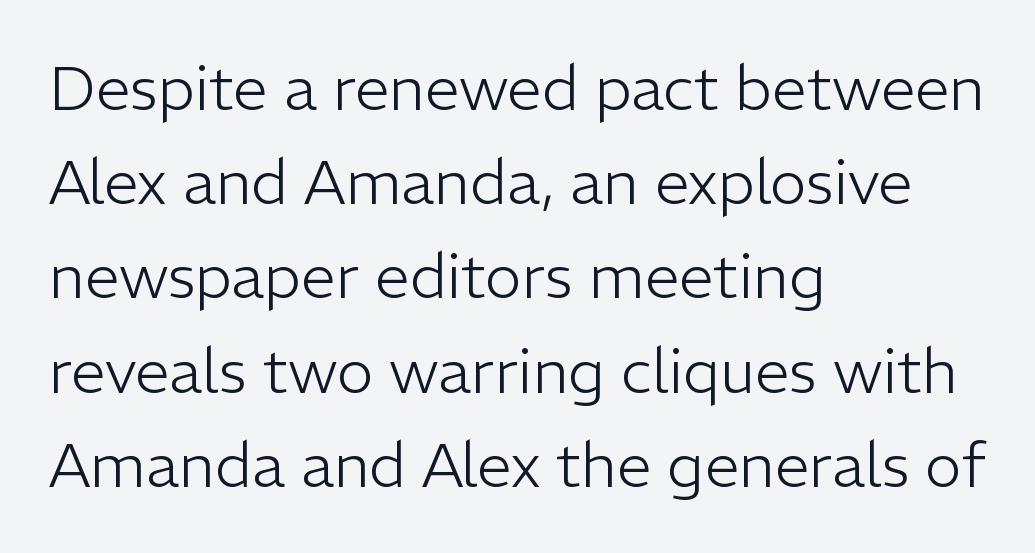
The image shows 62 px light sans-serif type, upright; set left-aligned, normal line spacing (1.52x), normal letter spacing, not underlined; low stroke contrast and a medium x-height.
